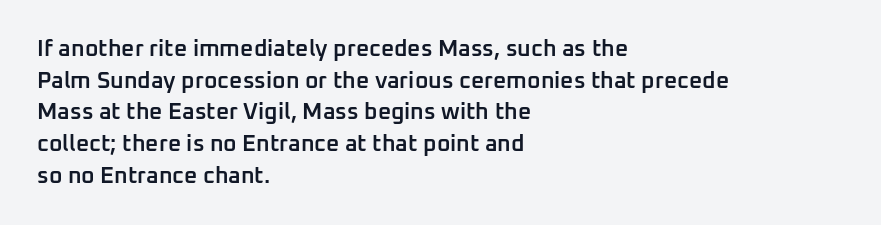
Q: Is the text bold? A: Semi-bold.
Q: Is the text italic (slanted)? A: No, it is upright.
Q: Is the text underlined? A: No.
Q: How is the paragraph aligned? A: Left-aligned.
Q: Is the spacing between letters normal or unusually wide? A: Normal.
Q: Is the spacing between lines tight, normal or loose? A: Normal.
